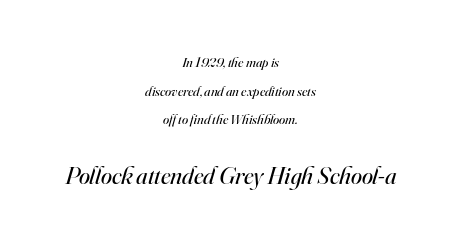
{"italic": "yes", "lean": "right", "slant_degrees": 16, "bold": "no", "underline": "no", "align": "center", "line_spacing": "loose", "line_spacing_ratio": 2.04, "letter_spacing": "normal", "letter_spacing_em": 0.0, "larger_block": "second", "size_ratio": 1.79, "glyph_px": 25}
